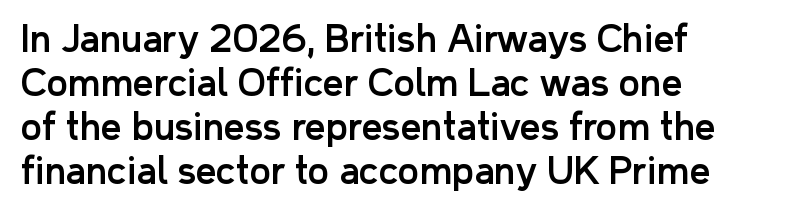
Q: Is the text italic (slanted)? A: No, it is upright.
Q: Is the typeface a serif or a sans-serif typeface? A: Sans-serif.
Q: Is the text underlined? A: No.
Q: How is the paragraph aligned? A: Left-aligned.
Q: Is the spacing between letters normal or unusually wide? A: Normal.
Q: Width (condensed, normal, or wide)? A: Normal.
Q: Stroke contrast? A: Low.
Q: x-height? A: Medium.
Q: Monospaced? A: No.
